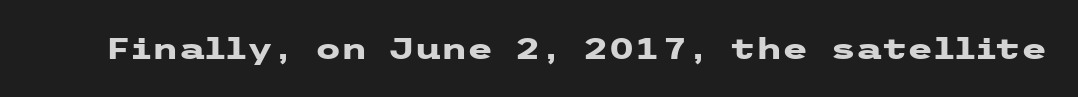
{"serif": "no", "italic": "no", "bold": "yes", "weight": "heavy", "width": "wide", "stroke_contrast": "low", "x_height": "medium", "underline": "no", "letter_spacing": "normal", "letter_spacing_em": 0.0, "glyph_px": 30}
